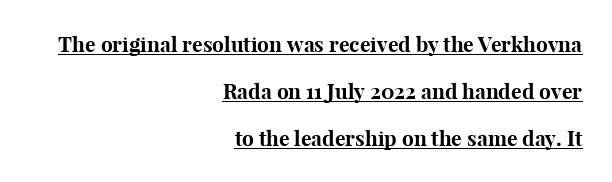
Q: Is the text bold? A: Yes.
Q: Is the text italic (slanted)? A: No, it is upright.
Q: Is the text underlined? A: Yes.
Q: How is the paragraph aligned? A: Right-aligned.
Q: Is the spacing between letters normal or unusually wide? A: Normal.
Q: Is the spacing between lines tight, normal or loose? A: Loose.
